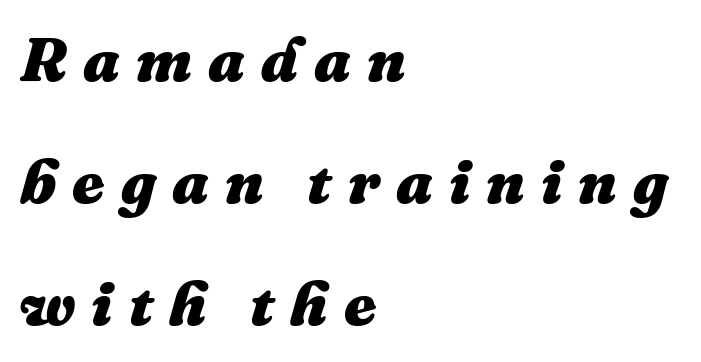
Q: Is the text bold? A: Yes.
Q: Is the text italic (slanted)? A: Yes, it leans right by about 16 degrees.
Q: Is the text underlined? A: No.
Q: How is the paragraph aligned? A: Left-aligned.
Q: Is the spacing between letters normal or unusually wide? A: Unusually wide.
Q: Is the spacing between lines tight, normal or loose? A: Loose.
Q: Width (condensed, normal, or wide)? A: Normal.
Q: Stroke contrast? A: Medium.
Q: x-height? A: Medium.
Q: Monospaced? A: No.
